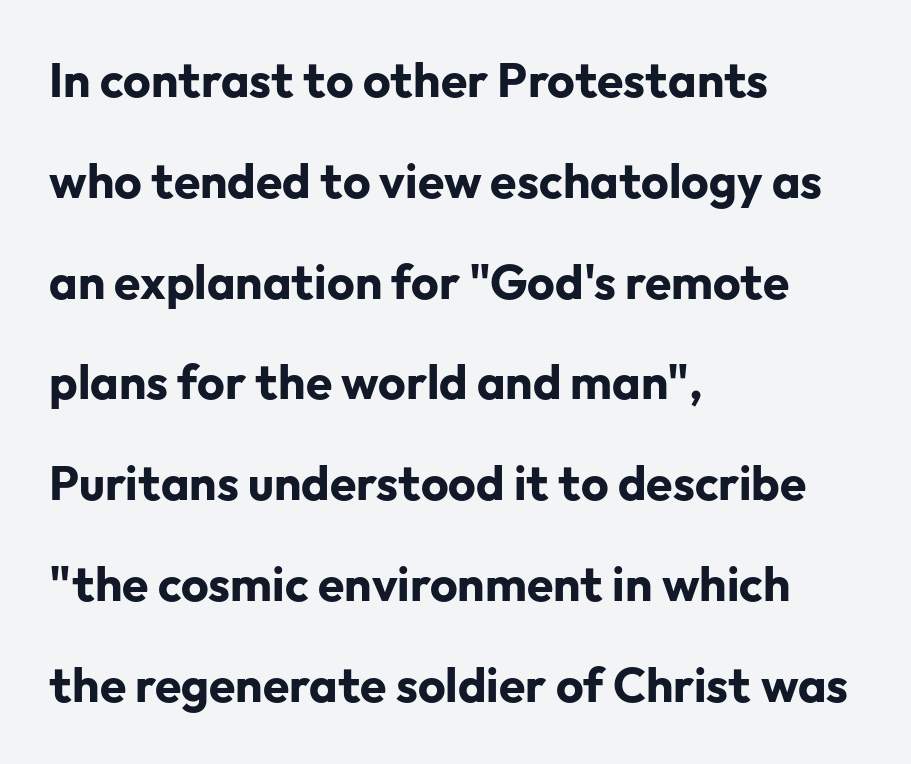
Q: Is the text bold? A: Yes.
Q: Is the text italic (slanted)? A: No, it is upright.
Q: Is the typeface a serif or a sans-serif typeface? A: Sans-serif.
Q: Is the text underlined? A: No.
Q: How is the paragraph aligned? A: Left-aligned.
Q: Is the spacing between letters normal or unusually wide? A: Normal.
Q: Is the spacing between lines tight, normal or loose? A: Loose.
Q: Width (condensed, normal, or wide)? A: Normal.
Q: Stroke contrast? A: Low.
Q: x-height? A: Medium.
Q: Monospaced? A: No.
